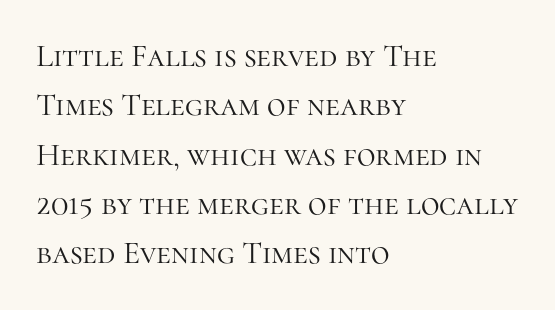
The image shows 32 px light serif type, upright; set left-aligned, normal line spacing (1.54x), normal letter spacing, not underlined; high stroke contrast and a medium x-height.
